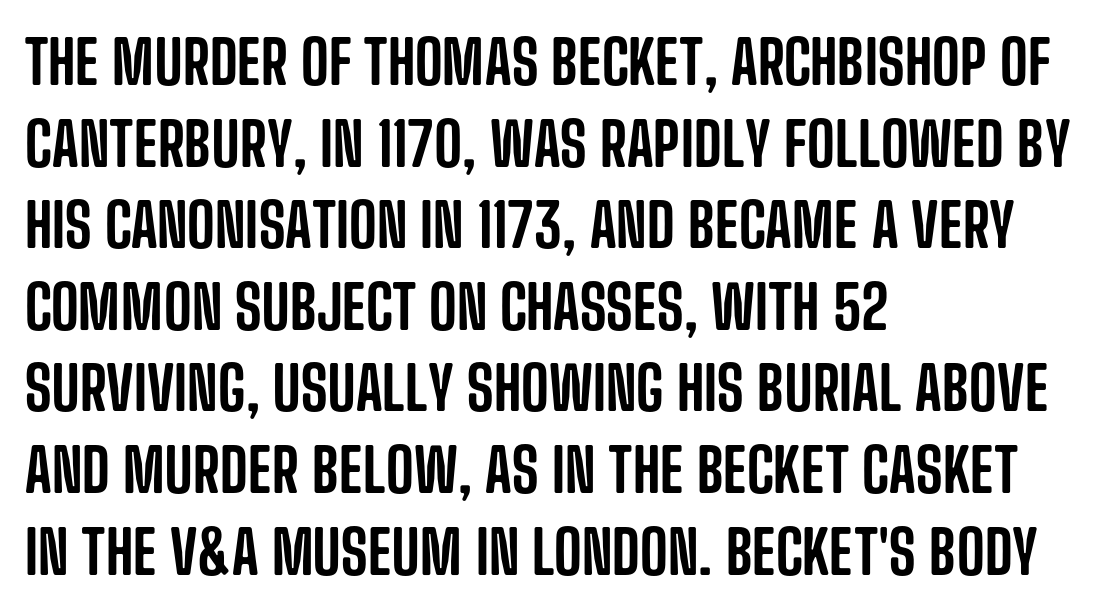
Q: Is the text italic (slanted)? A: No, it is upright.
Q: Is the typeface a serif or a sans-serif typeface? A: Sans-serif.
Q: Is the text underlined? A: No.
Q: How is the paragraph aligned? A: Left-aligned.
Q: Is the spacing between letters normal or unusually wide? A: Normal.
Q: Is the spacing between lines tight, normal or loose? A: Normal.
Q: Width (condensed, normal, or wide)? A: Condensed.
Q: Stroke contrast? A: Low.
Q: x-height? A: Large.
Q: Monospaced? A: No.
